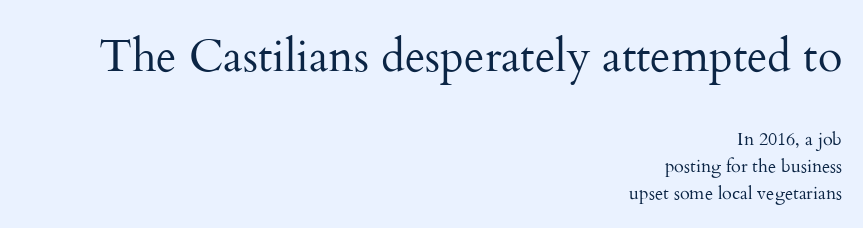
{"serif": "yes", "italic": "no", "bold": "no", "weight": "regular", "width": "normal", "stroke_contrast": "medium", "x_height": "small", "monospaced": "no", "underline": "no", "align": "right", "line_spacing": "normal", "line_spacing_ratio": 1.51, "letter_spacing": "normal", "letter_spacing_em": 0.0, "larger_block": "first", "size_ratio": 2.5, "glyph_px": 45}
